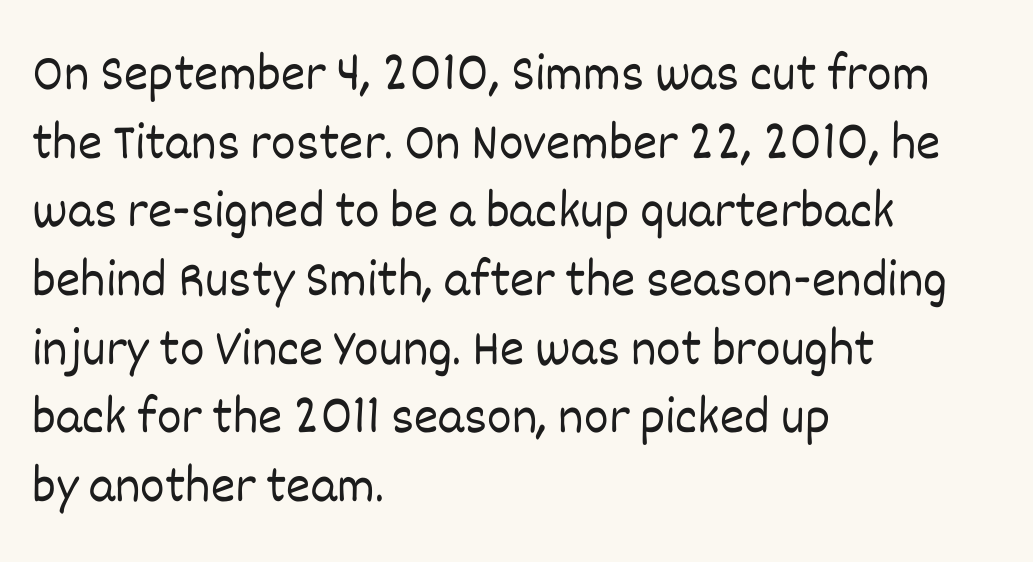
The block of text has a typical density, with ordinary space between rows. Default kerning and tracking; the words read as compact shapes. The lines in this sample share a left origin and differ only in where they stop. You could not count columns in this text — the font is proportionally spaced. These lines were composed using upright roman letters. Lines of text with bare space underneath.
